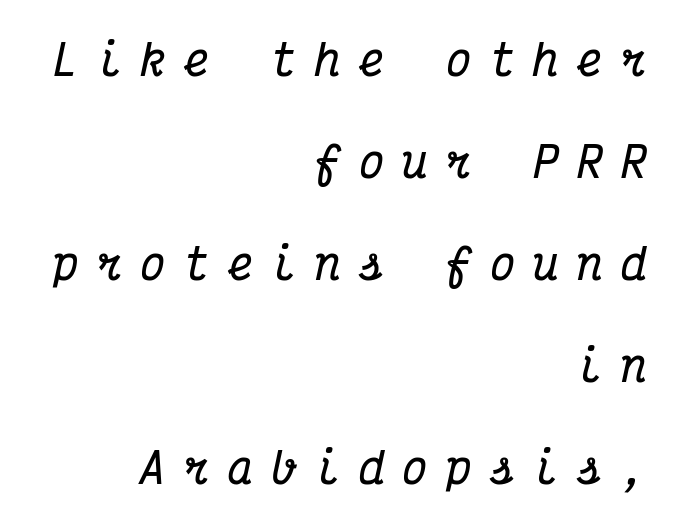
The image shows 42 px bold, condensed serif type, italic (leaning right), monospaced; set right-aligned, loose line spacing (2.43x), unusually wide letter spacing (+0.44 em), not underlined; medium stroke contrast and a medium x-height.
